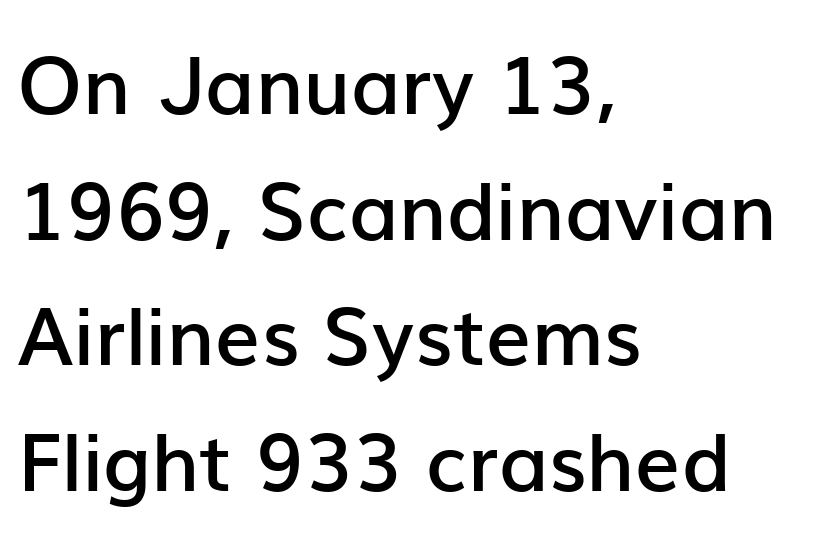
{"serif": "no", "italic": "no", "bold": "semi", "weight": "semibold", "width": "normal", "stroke_contrast": "low", "x_height": "medium", "monospaced": "no", "underline": "no", "align": "left", "line_spacing": "normal", "line_spacing_ratio": 1.57, "letter_spacing": "normal", "letter_spacing_em": 0.0, "glyph_px": 80}
